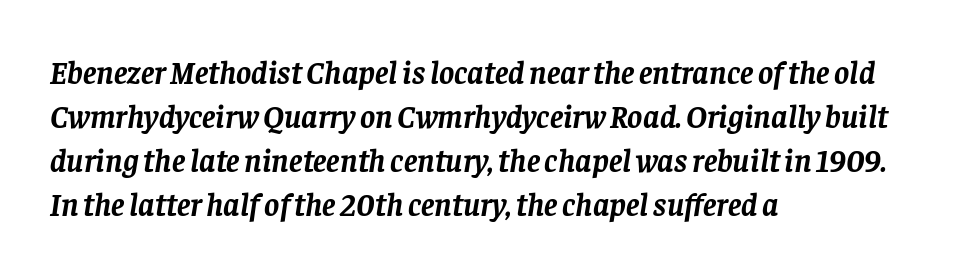
Each letter's strokes conclude with small projecting serifs. Words appear dense and cohesive because spacing is normal. The face used here is proportionally spaced, like ordinary book or web type. The strip under each line holds only bare page. In terms of leading, this rendering sits right in the middle.
